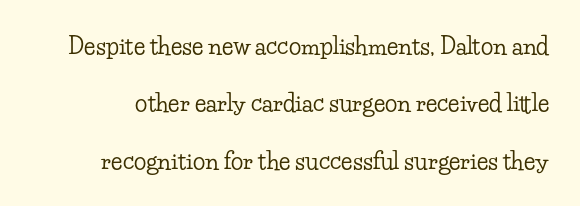
Q: Is the text italic (slanted)? A: No, it is upright.
Q: Is the text underlined? A: No.
Q: Is the spacing between letters normal or unusually wide? A: Normal.
Q: Is the spacing between lines tight, normal or loose? A: Loose.
